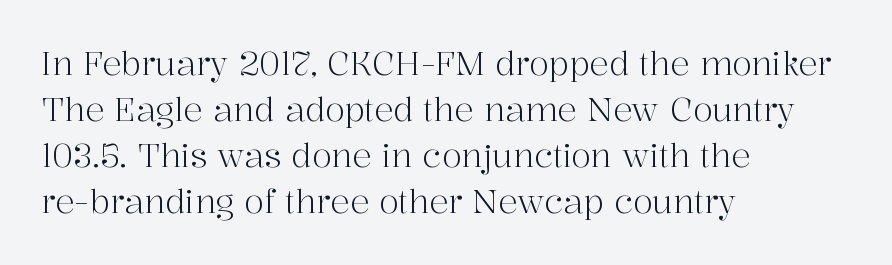
The image shows 32 px light serif type, upright; set left-aligned, normal line spacing (1.44x), normal letter spacing, not underlined; high stroke contrast and a medium x-height.
